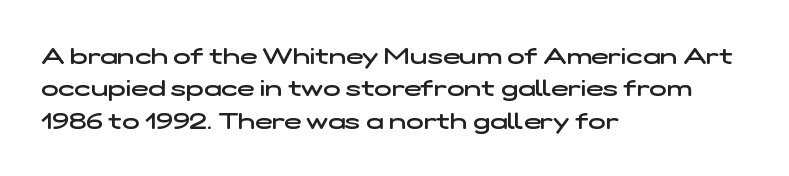
Normally led — the rows are evenly, conventionally spaced. Plain, unruled lines of type. These words are printed semibold, heavier than regular yet not bold. This rendering uses left alignment, leaving the right contour irregular. The type is set solid horizontally, with unmodified tracking.
